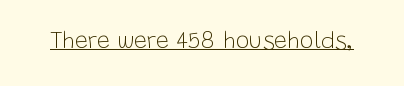
The image shows 23 px text type, upright; set normal letter spacing, underlined.
